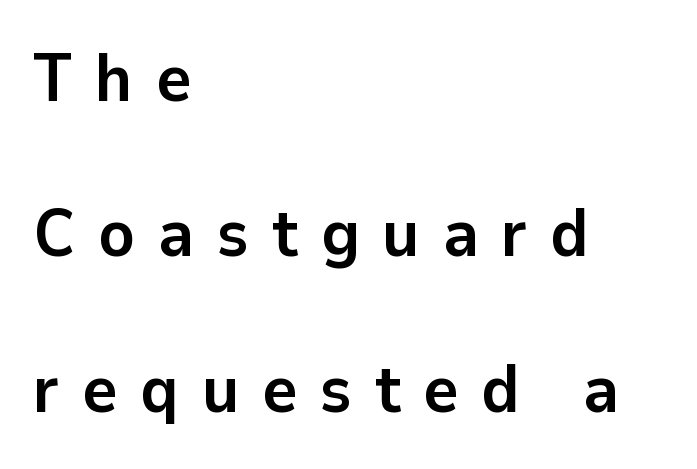
This sample trades compactness for vertical openness between lines. The face used here is rendered with a markedly widened letterfit. This rendering features lettering with no underline. Which margin do the lines hug? The left one — the right edge is uneven. The type family on display is of the sans-serif kind.
